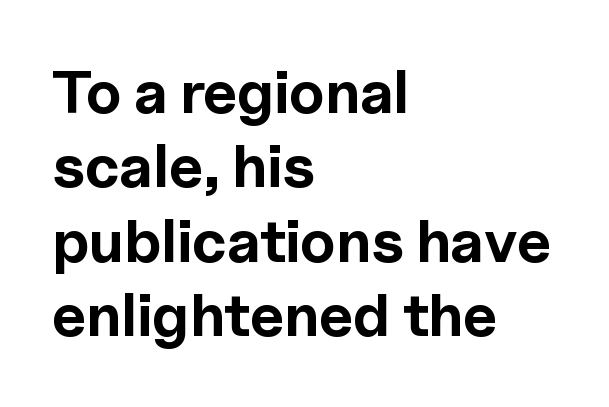
Q: Is the text bold? A: Yes.
Q: Is the text italic (slanted)? A: No, it is upright.
Q: Is the typeface a serif or a sans-serif typeface? A: Sans-serif.
Q: Is the text underlined? A: No.
Q: How is the paragraph aligned? A: Left-aligned.
Q: Is the spacing between letters normal or unusually wide? A: Normal.
Q: Width (condensed, normal, or wide)? A: Normal.
Q: x-height? A: Medium.
Q: Monospaced? A: No.
